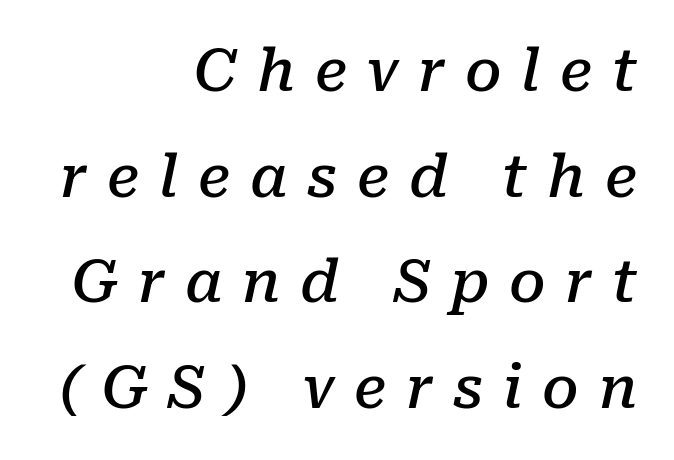
{"serif": "yes", "italic": "yes", "lean": "right", "slant_degrees": 10, "bold": "semi", "weight": "semibold", "width": "normal", "stroke_contrast": "low", "x_height": "medium", "monospaced": "no", "underline": "no", "align": "right", "line_spacing_ratio": 1.82, "letter_spacing": "wide", "letter_spacing_em": 0.34, "glyph_px": 58}
